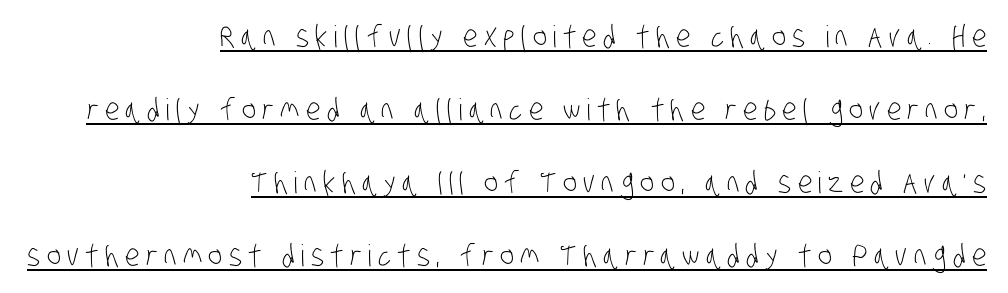
Unlike a traditional serif, this face leaves its strokes unadorned. Leftover space on each line is placed entirely before the opening word. Words appear elongated and porous because spacing is wide. Weight: in the light-to-regular range. These lines stand farther apart than default settings would place them.
